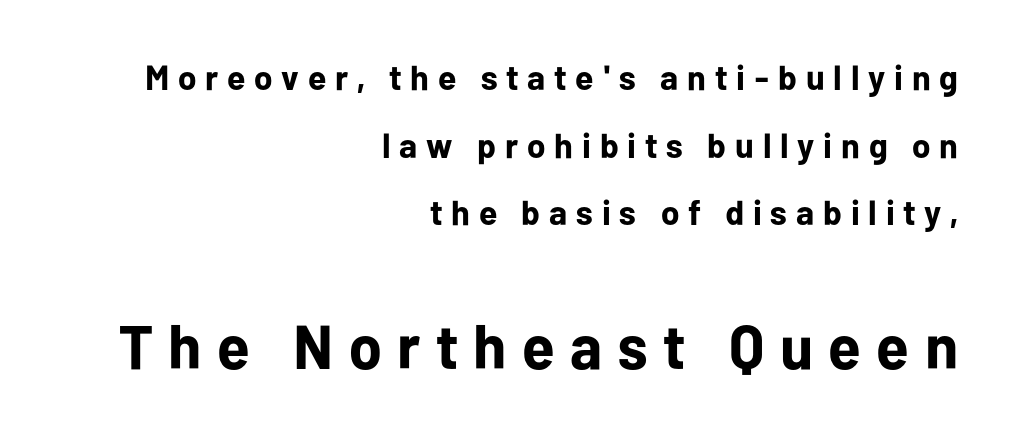
This sample uses an upright cut, with every glyph sitting square on the baseline. Heavy-handed strokes throughout: this text is bold. There is plenty of visible air inserted between adjacent glyphs. Leading: increased.
